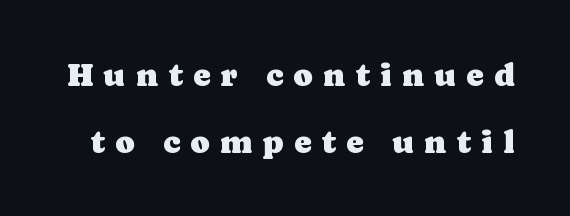
Classification — serif. This sample has the flowing, uneven cadence of proportional lettering. Here the glyphs are tracked loosely, breaking word shapes into spaced letters. The font's upright variant was chosen for this text. Honestly, there is no underline to notice here at all.
